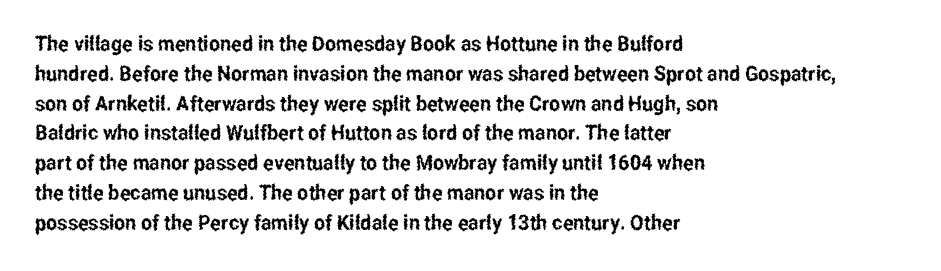
The image shows 21 px text type, upright; set left-aligned, normal line spacing (1.42x), normal letter spacing, not underlined.
